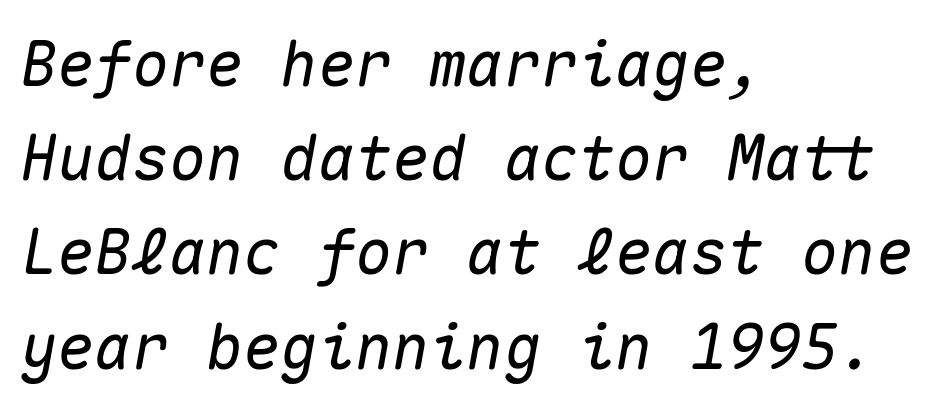
Fixed-width glyphs throughout — classic coding-font behaviour. The face used here is rendered with its standard letterfit. The typography opts for an oblique posture over an upright one. Only glyphs here, with clear space below each row. Line spacing here is normal. Typeset ragged right — the left edge is the straight one.
